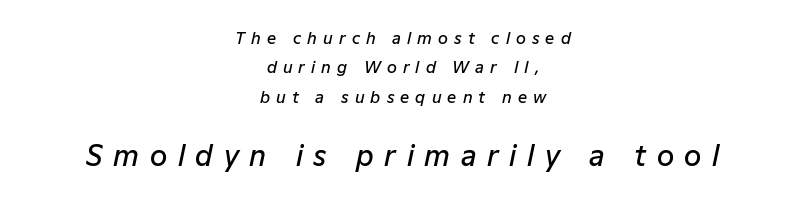
Slanted lettering throughout. Proportional: the letters do not fall into vertical columns. One-word summary of the alignment: center. Loose tracking; the words dissolve into strings of separated letters. This rendering features lettering with no underline. The glyphs have the mass of a demibold cut, below bold.
